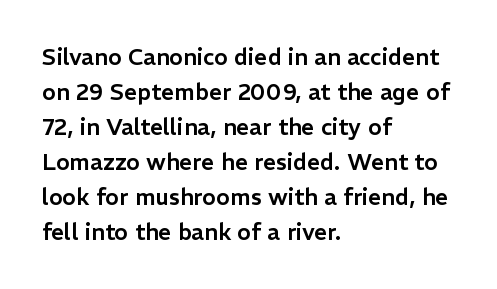
Left-aligned paragraph, ragged on the right. This sample uses an upright cut, with every glyph sitting square on the baseline. Only glyphs here, with clear space below each row. In terms of letterspacing, this is plain default setting. The line-height multiplier appears to be the usual default.
